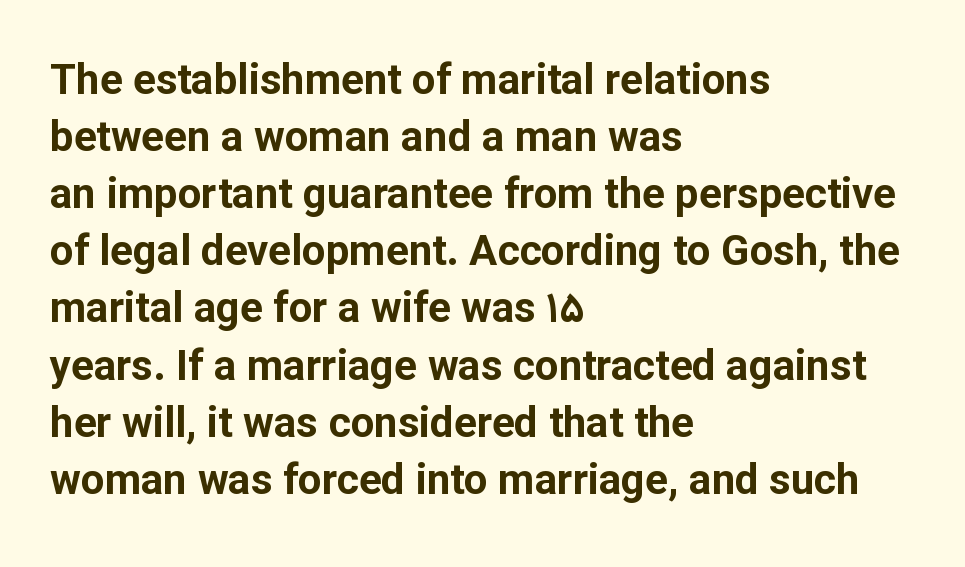
The ragged edge is on the right, which tells us the setting is flush left. The glyphs in this specimen are sans serif. Anything drawn beneath the words? Only blank space. Nope, not italic — everything's standing straight. The rendering uses a moderate line-height, typical for paragraphs.
